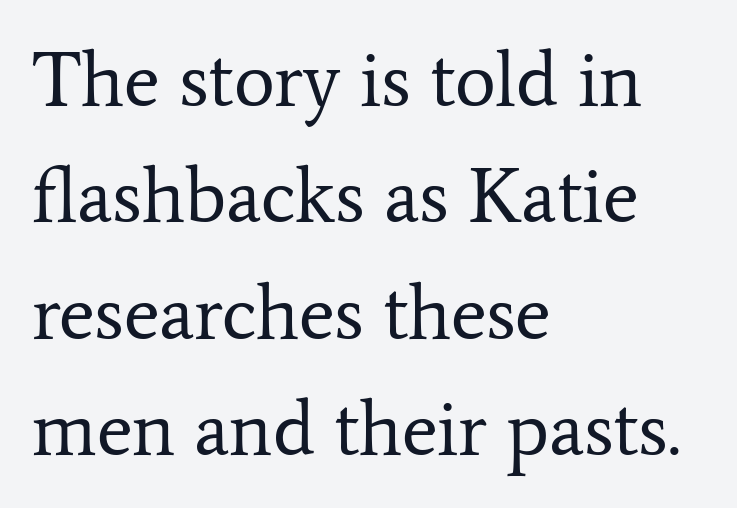
Horizontally, the lines are justified to the leading edge only. Vertical spacing — default. These glyphs show unthickened strokes, regular width or finer. The type sits square on the baseline with zero lean. The passage shown has conventional tracking throughout. The type family on display is of the serif kind.
